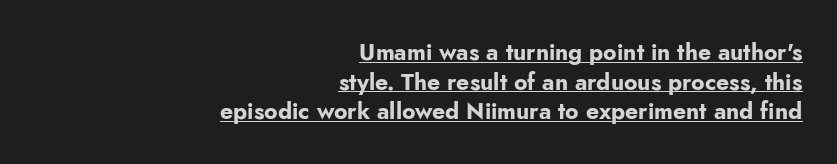
Q: Is the text bold? A: Yes.
Q: Is the text italic (slanted)? A: No, it is upright.
Q: Is the text underlined? A: Yes.
Q: How is the paragraph aligned? A: Right-aligned.
Q: Is the spacing between letters normal or unusually wide? A: Normal.
Q: Is the spacing between lines tight, normal or loose? A: Normal.
